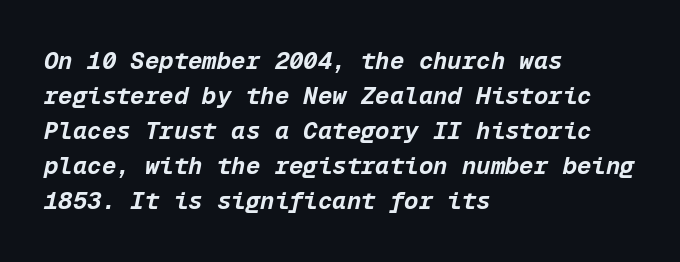
{"italic": "yes", "lean": "right", "slant_degrees": 12, "bold": "yes", "underline": "no", "align": "left", "line_spacing": "normal", "line_spacing_ratio": 1.46, "letter_spacing": "normal", "letter_spacing_em": 0.0, "glyph_px": 24}
